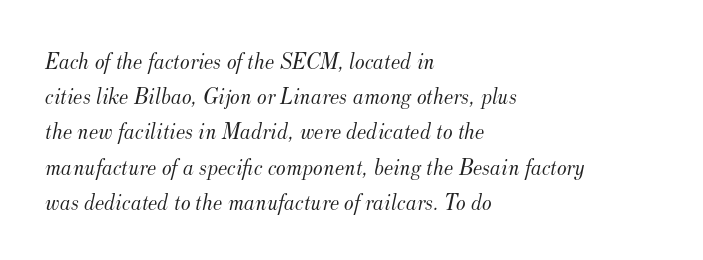
Stems here are at most as thick as an everyday book face. Evenly set lines give the paragraph a standard silhouette. The text block is weighted toward the left margin, trailing off unevenly rightward. The space beneath each line is pristine and unruled. The axis of the letterforms is tilted away from vertical.
